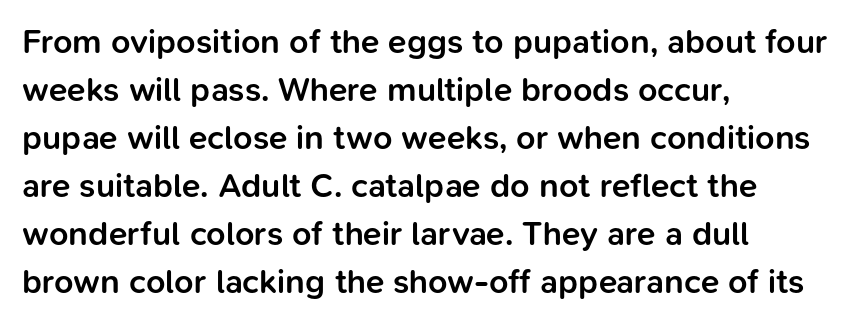
The image shows 34 px semibold sans-serif type, upright; set left-aligned, normal line spacing (1.41x), normal letter spacing, not underlined; low stroke contrast and a medium x-height.
